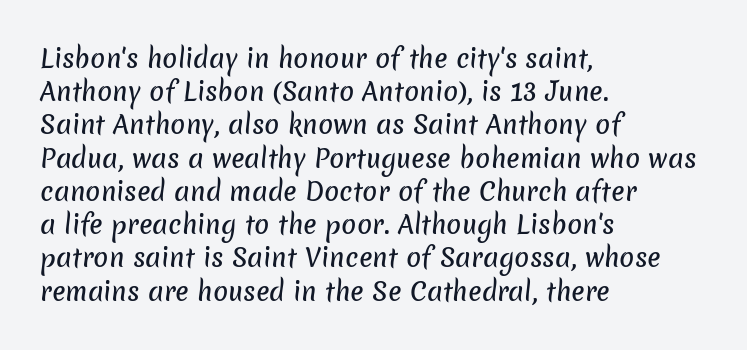
{"underline": "no", "align": "left", "line_spacing": "normal", "line_spacing_ratio": 1.33, "letter_spacing": "normal", "letter_spacing_em": 0.0, "glyph_px": 25}
